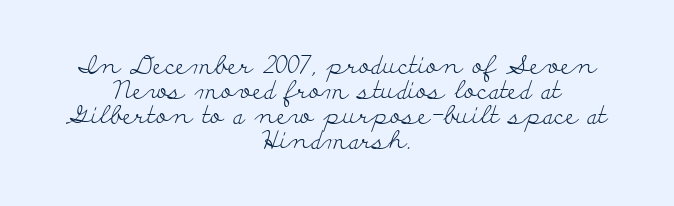
{"bold": "no", "underline": "no", "align": "center", "line_spacing": "tight", "line_spacing_ratio": 1.0, "letter_spacing": "normal", "letter_spacing_em": 0.0, "glyph_px": 25}
